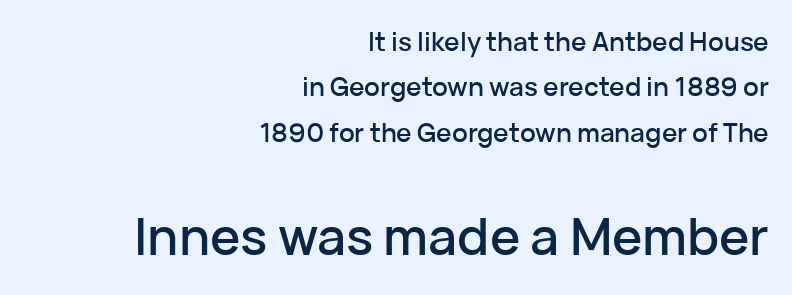
{"serif": "no", "italic": "no", "width": "normal", "stroke_contrast": "low", "x_height": "medium", "monospaced": "no", "underline": "no", "align": "right", "line_spacing_ratio": 1.75, "letter_spacing": "normal", "letter_spacing_em": 0.0, "larger_block": "second", "size_ratio": 1.96, "glyph_px": 51}
